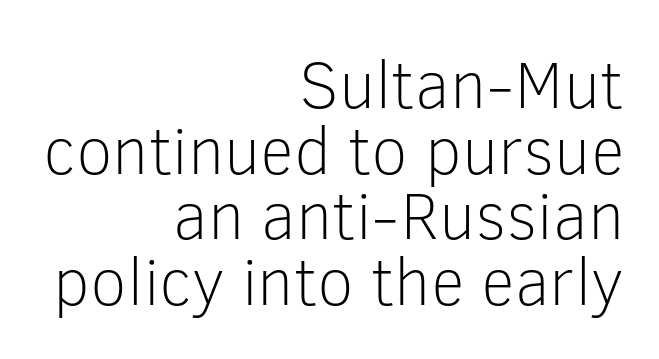
The image shows 67 px light sans-serif type, upright; set right-aligned, tight line spacing (0.98x), normal letter spacing, not underlined; low stroke contrast and a medium x-height.
